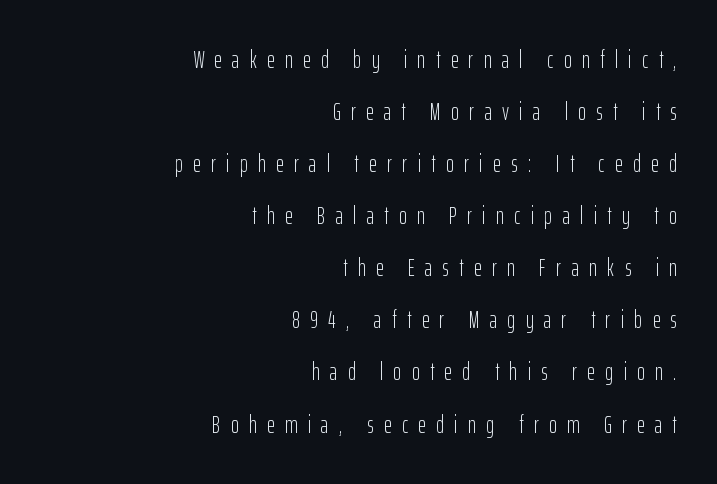
{"italic": "no", "bold": "no", "underline": "no", "align": "right", "line_spacing": "loose", "line_spacing_ratio": 2.17, "letter_spacing": "wide", "letter_spacing_em": 0.43, "glyph_px": 24}
